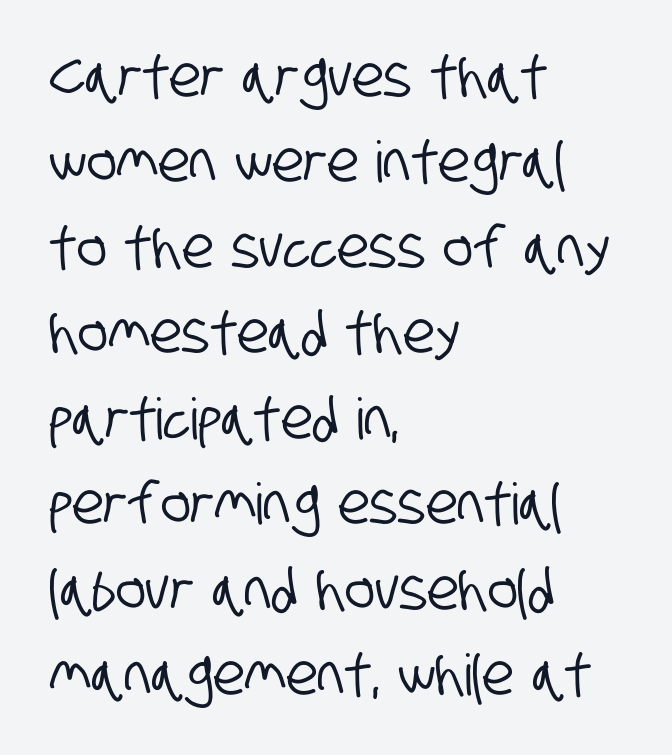
Q: Is the typeface a serif or a sans-serif typeface? A: Sans-serif.
Q: Is the text underlined? A: No.
Q: How is the paragraph aligned? A: Left-aligned.
Q: Is the spacing between letters normal or unusually wide? A: Normal.
Q: Is the spacing between lines tight, normal or loose? A: Normal.
Q: Width (condensed, normal, or wide)? A: Condensed.
Q: Stroke contrast? A: Low.
Q: x-height? A: Large.
Q: Monospaced? A: No.
